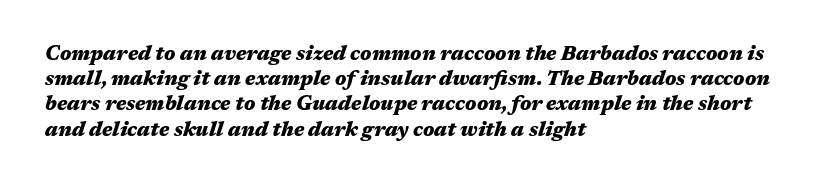
Q: Is the text bold? A: Yes.
Q: Is the text italic (slanted)? A: Yes, it leans right by about 17 degrees.
Q: Is the text underlined? A: No.
Q: How is the paragraph aligned? A: Left-aligned.
Q: Is the spacing between letters normal or unusually wide? A: Normal.
Q: Is the spacing between lines tight, normal or loose? A: Normal.
